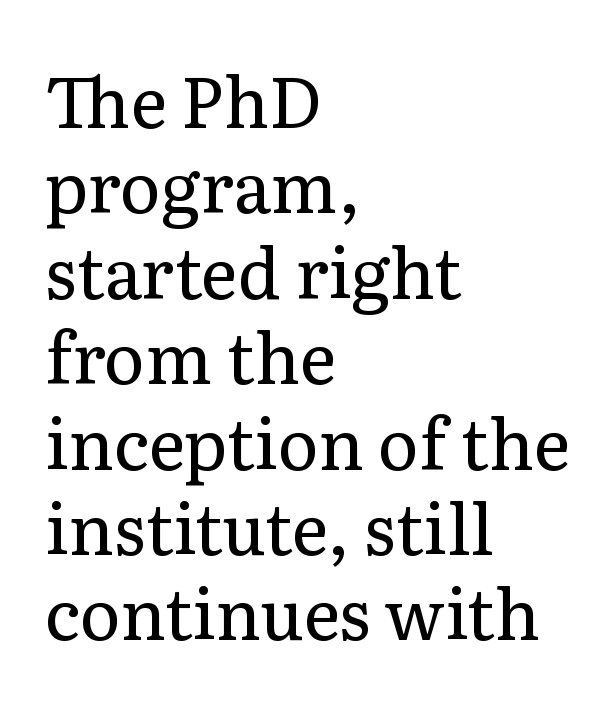
{"serif": "yes", "italic": "no", "bold": "no", "weight": "regular", "width": "normal", "stroke_contrast": "low", "x_height": "medium", "monospaced": "no", "underline": "no", "align": "left", "line_spacing_ratio": 1.22, "letter_spacing": "normal", "letter_spacing_em": 0.0, "glyph_px": 70}
